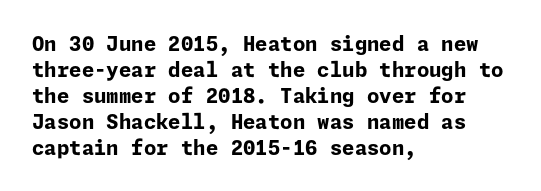
The image shows 20 px bold type, upright; set left-aligned, normal line spacing (1.3x), normal letter spacing, not underlined.
